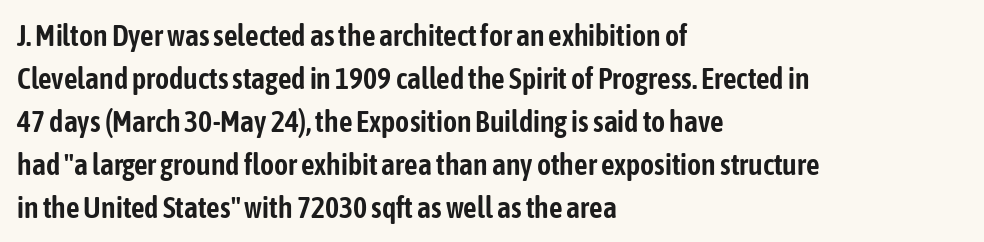
The image shows 30 px condensed sans-serif type, upright; set left-aligned, normal line spacing (1.43x), normal letter spacing, not underlined; low stroke contrast and a medium x-height.
